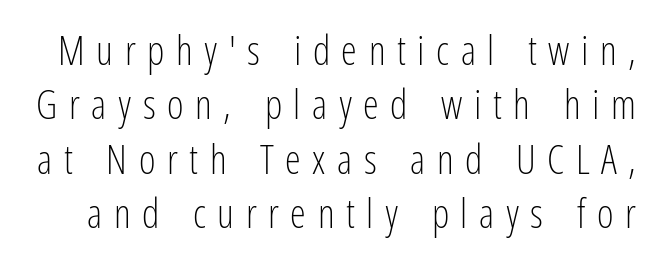
Q: Is the text bold? A: No.
Q: Is the text italic (slanted)? A: No, it is upright.
Q: Is the typeface a serif or a sans-serif typeface? A: Sans-serif.
Q: Is the text underlined? A: No.
Q: Is the spacing between letters normal or unusually wide? A: Unusually wide.
Q: Is the spacing between lines tight, normal or loose? A: Normal.
Q: Width (condensed, normal, or wide)? A: Condensed.
Q: Stroke contrast? A: Low.
Q: x-height? A: Medium.
Q: Monospaced? A: No.
